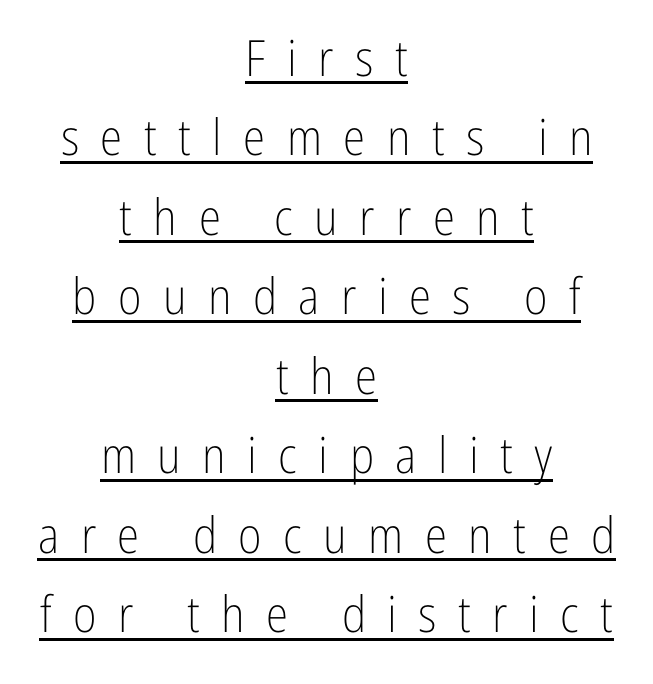
{"serif": "no", "italic": "no", "bold": "no", "weight": "light", "width": "condensed", "stroke_contrast": "low", "x_height": "medium", "monospaced": "no", "underline": "yes", "align": "center", "line_spacing": "normal", "line_spacing_ratio": 1.59, "letter_spacing": "wide", "letter_spacing_em": 0.43, "glyph_px": 50}
